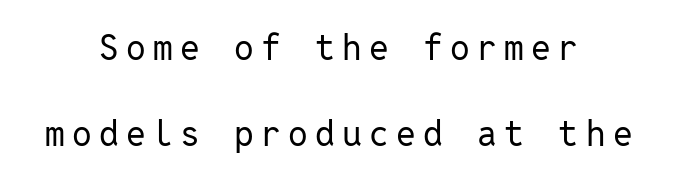
Does the type have serifs? No, each stem ends abruptly. Descenders are the only things crossing below the line. There is plenty of visible air inserted between adjacent glyphs. This sample is center-justified, so both line endings float freely.
